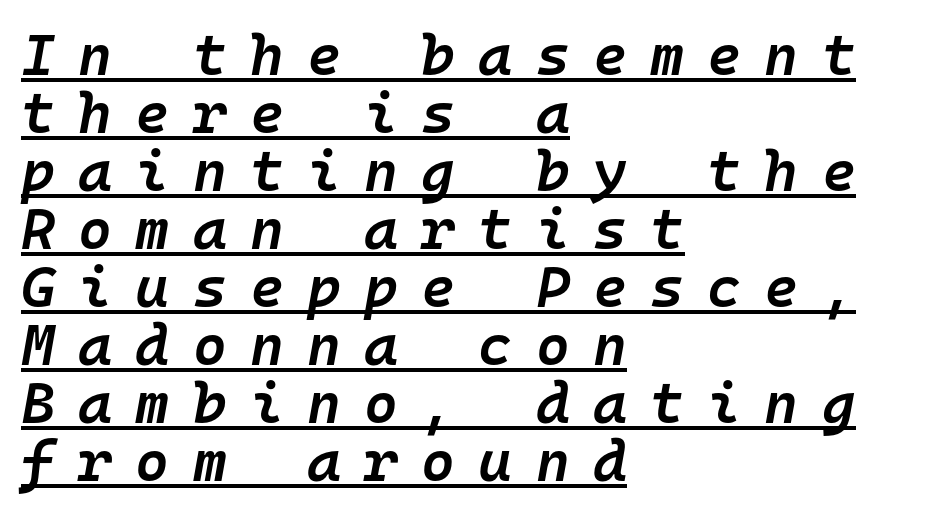
{"italic": "yes", "lean": "right", "slant_degrees": 10, "bold": "semi", "weight": "semibold", "width": "normal", "stroke_contrast": "low", "x_height": "medium", "monospaced": "yes", "underline": "yes", "align": "left", "line_spacing": "tight", "line_spacing_ratio": 1.0, "letter_spacing": "wide", "letter_spacing_em": 0.4, "glyph_px": 58}
